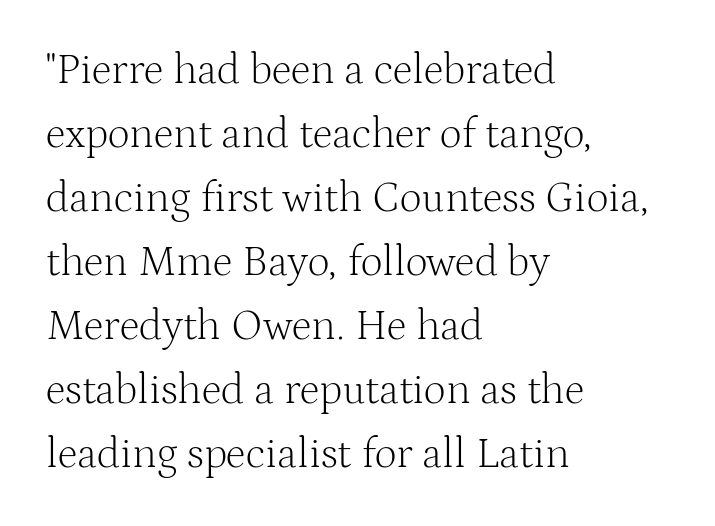
Check under the words: just untouched page. This sample uses an upright cut, with every glyph sitting square on the baseline. Do the characters align in a grid? No, the font is proportional. Does the leading feel generous? No, just average. The glyphs in this specimen are seriffed.
